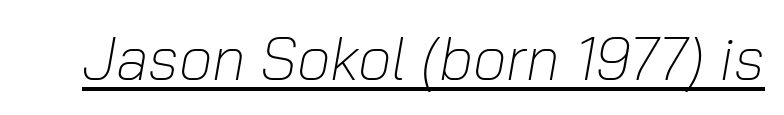
The image shows 60 px light type, italic (leaning right); set normal letter spacing, underlined; low stroke contrast and a medium x-height.
